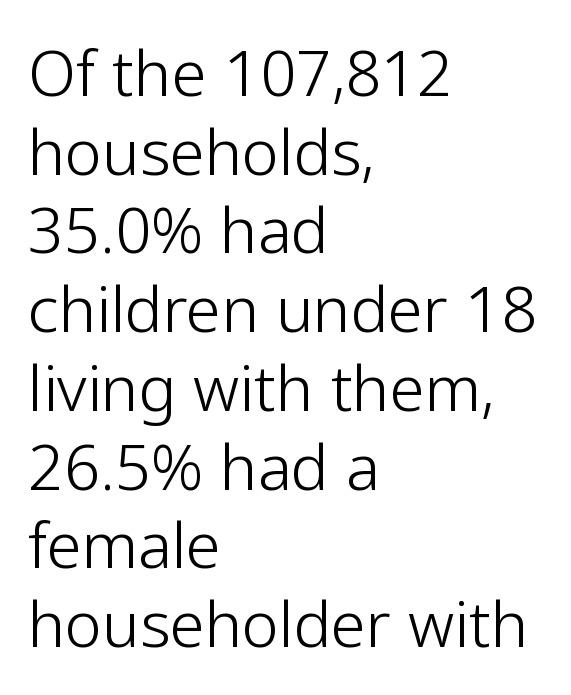
Caption: multi-line text, flush left, ragged right. Vertical spacing — default. Each letter's strokes conclude bluntly, with no projecting serifs. Designer's note — italics off, roman on. These glyphs show unthickened strokes, regular width or finer.
